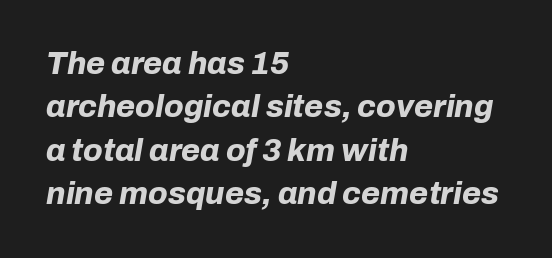
You'd pick this weight for a headline — it's a proper bold. Every character sits at an angle, as italics do. Quick note: underline off. Standard letterfit; no display-style spreading of the glyphs. The letters advance in unequal steps, a hallmark of proportional type. This block has exactly the height ordinary leading produces.
